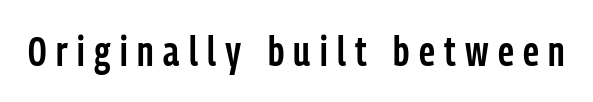
Q: Is the text bold? A: Semi-bold.
Q: Is the text italic (slanted)? A: No, it is upright.
Q: Is the typeface a serif or a sans-serif typeface? A: Sans-serif.
Q: Is the text underlined? A: No.
Q: Is the spacing between letters normal or unusually wide? A: Unusually wide.
Q: Width (condensed, normal, or wide)? A: Condensed.
Q: Stroke contrast? A: Low.
Q: x-height? A: Medium.
Q: Monospaced? A: No.
